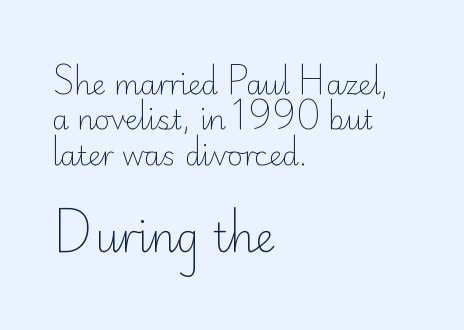
The image shows 40 px light sans-serif type, upright; set left-aligned, normal line spacing (1.31x), normal letter spacing, not underlined; the second (bottom) block is 1.48x larger; low stroke contrast and a small x-height.
